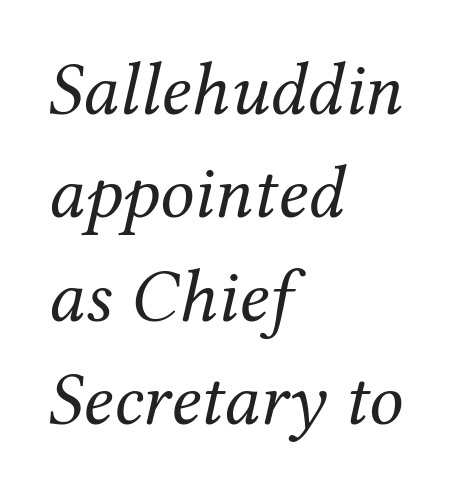
The image shows 76 px regular-weight serif type, italic (leaning right); set left-aligned, normal line spacing (1.36x), normal letter spacing, not underlined; medium stroke contrast and a medium x-height.
